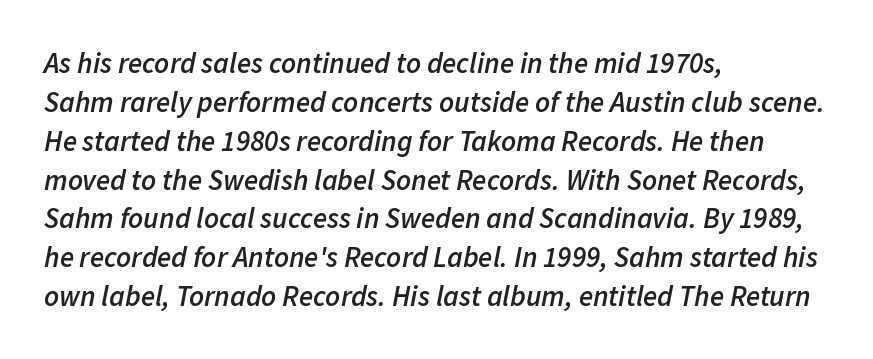
{"italic": "yes", "lean": "right", "slant_degrees": 11, "bold": "semi", "weight": "semibold", "width": "normal", "stroke_contrast": "low", "x_height": "medium", "monospaced": "no", "underline": "no", "align": "left", "line_spacing": "normal", "line_spacing_ratio": 1.34, "letter_spacing": "normal", "letter_spacing_em": 0.0, "glyph_px": 29}
